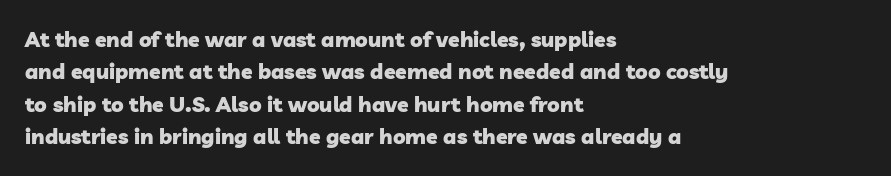
The passage shown stacks its lines at a standard gap. The line texture is even and compact thanks to regular tracking. The lines are quadded left. In terms of weight, the rendering is a true, heavy bold. The foot of each line stays bare and open.
